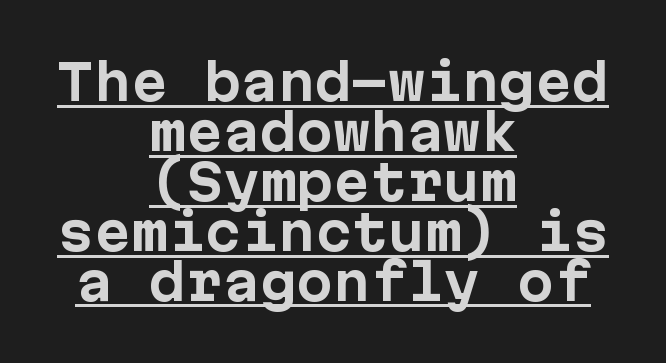
Q: Is the text bold? A: Yes.
Q: Is the text italic (slanted)? A: No, it is upright.
Q: Is the typeface a serif or a sans-serif typeface? A: Sans-serif.
Q: Is the text underlined? A: Yes.
Q: How is the paragraph aligned? A: Centered.
Q: Is the spacing between letters normal or unusually wide? A: Normal.
Q: Is the spacing between lines tight, normal or loose? A: Tight.
Q: Width (condensed, normal, or wide)? A: Normal.
Q: Stroke contrast? A: Low.
Q: x-height? A: Medium.
Q: Monospaced? A: Yes.
